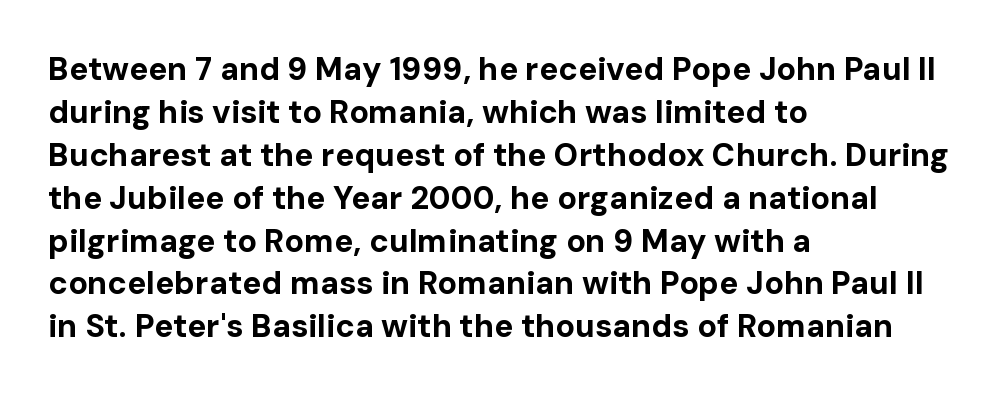
The image shows 32 px bold sans-serif type, upright; set left-aligned, normal line spacing (1.34x), normal letter spacing, not underlined; low stroke contrast and a medium x-height.
